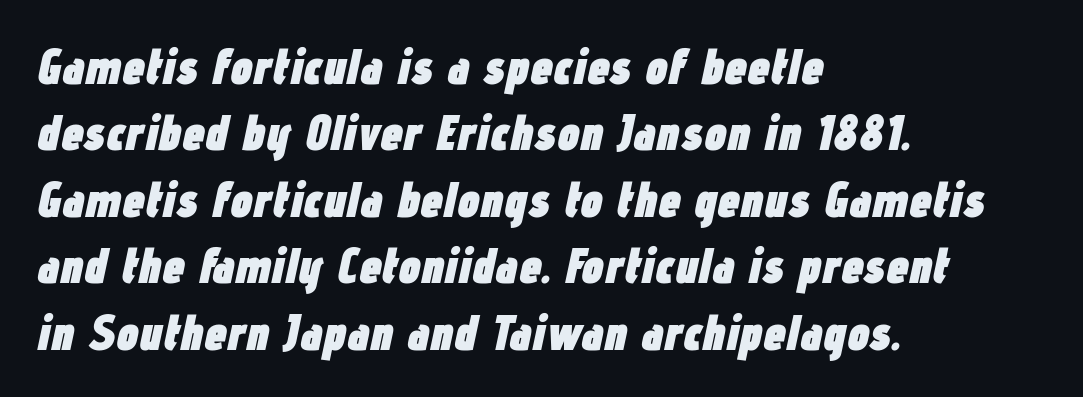
Q: Is the text bold? A: Yes.
Q: Is the text italic (slanted)? A: Yes, it leans right by about 12 degrees.
Q: Is the text underlined? A: No.
Q: How is the paragraph aligned? A: Left-aligned.
Q: Is the spacing between letters normal or unusually wide? A: Normal.
Q: Is the spacing between lines tight, normal or loose? A: Normal.
Q: Width (condensed, normal, or wide)? A: Condensed.
Q: Stroke contrast? A: Low.
Q: x-height? A: Medium.
Q: Monospaced? A: No.
